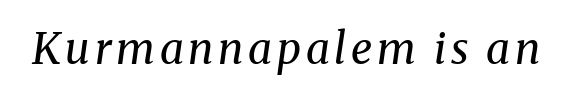
The image shows 43 px regular-weight serif type, italic (leaning right); set not underlined; medium stroke contrast and a medium x-height.
